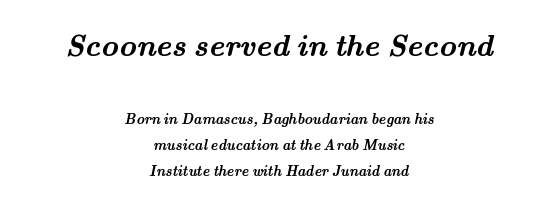
The image shows 30 px semibold, wide serif type; set centered, line spacing 1.87x, normal letter spacing, not underlined; the first (top) block is 2.14x larger; medium stroke contrast and a small x-height.
